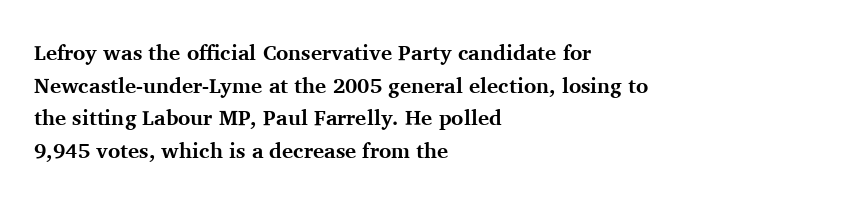
{"italic": "no", "bold": "yes", "underline": "no", "align": "left", "line_spacing": "normal", "line_spacing_ratio": 1.55, "letter_spacing": "normal", "letter_spacing_em": 0.0, "glyph_px": 21}
